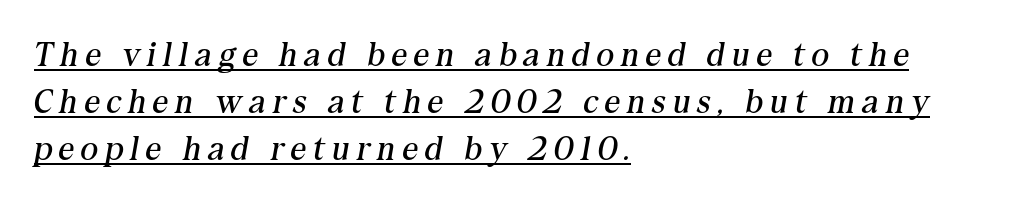
{"serif": "yes", "italic": "yes", "lean": "right", "slant_degrees": 10, "bold": "no", "weight": "regular", "width": "normal", "stroke_contrast": "medium", "x_height": "medium", "monospaced": "no", "underline": "yes", "align": "left", "line_spacing": "normal", "line_spacing_ratio": 1.38, "letter_spacing": "wide", "letter_spacing_em": 0.21, "glyph_px": 34}
